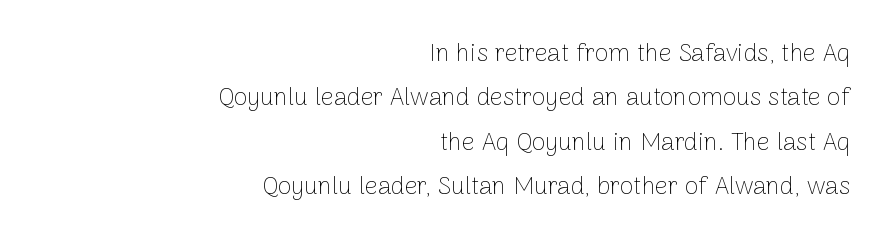
The image shows 25 px text type, upright; set right-aligned, line spacing 1.78x, normal letter spacing, not underlined.
